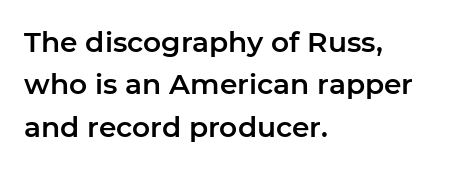
Q: Is the text italic (slanted)? A: No, it is upright.
Q: Is the typeface a serif or a sans-serif typeface? A: Sans-serif.
Q: Is the text underlined? A: No.
Q: How is the paragraph aligned? A: Left-aligned.
Q: Is the spacing between letters normal or unusually wide? A: Normal.
Q: Is the spacing between lines tight, normal or loose? A: Normal.
Q: Width (condensed, normal, or wide)? A: Normal.
Q: Stroke contrast? A: Low.
Q: x-height? A: Medium.
Q: Monospaced? A: No.
